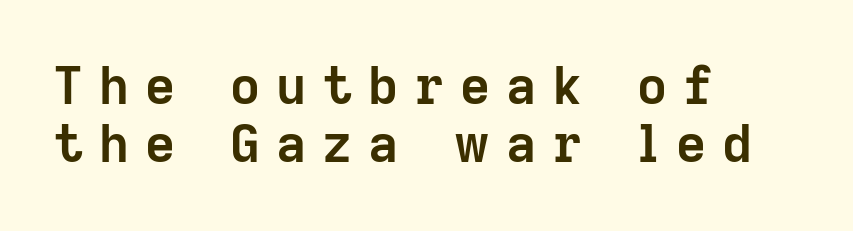
The image shows 52 px semibold sans-serif type, upright; set left-aligned, tight line spacing (1.12x), unusually wide letter spacing (+0.31 em), not underlined; low stroke contrast and a medium x-height.
